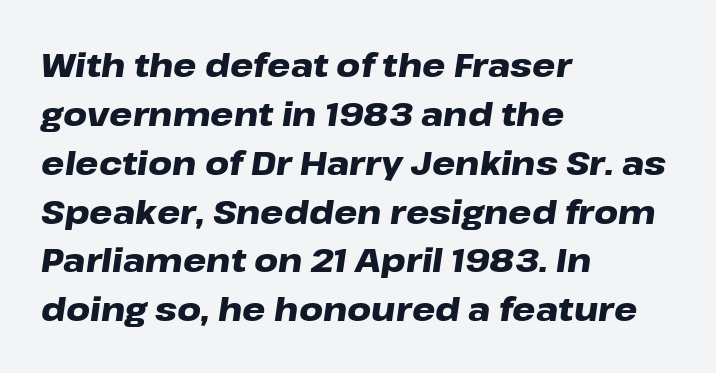
Q: Is the text bold? A: Yes.
Q: Is the text italic (slanted)? A: Yes, it leans right by about 8 degrees.
Q: Is the text underlined? A: No.
Q: How is the paragraph aligned? A: Left-aligned.
Q: Is the spacing between letters normal or unusually wide? A: Normal.
Q: Is the spacing between lines tight, normal or loose? A: Normal.
Q: Width (condensed, normal, or wide)? A: Wide.
Q: Stroke contrast? A: Low.
Q: x-height? A: Medium.
Q: Monospaced? A: No.
